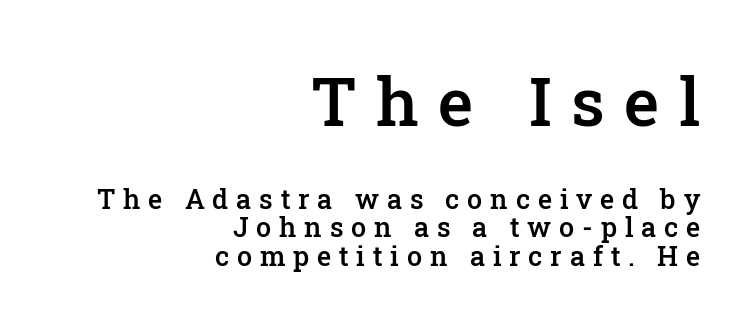
Q: Is the text bold? A: Semi-bold.
Q: Is the text italic (slanted)? A: No, it is upright.
Q: Is the typeface a serif or a sans-serif typeface? A: Serif.
Q: Is the text underlined? A: No.
Q: How is the paragraph aligned? A: Right-aligned.
Q: Is the spacing between letters normal or unusually wide? A: Unusually wide.
Q: Is the spacing between lines tight, normal or loose? A: Tight.
Q: Which block of text is set in a larger size, the first (top) or the second (bottom)? A: The first (top) one.
Q: Width (condensed, normal, or wide)? A: Normal.
Q: Stroke contrast? A: Low.
Q: x-height? A: Medium.
Q: Monospaced? A: No.
